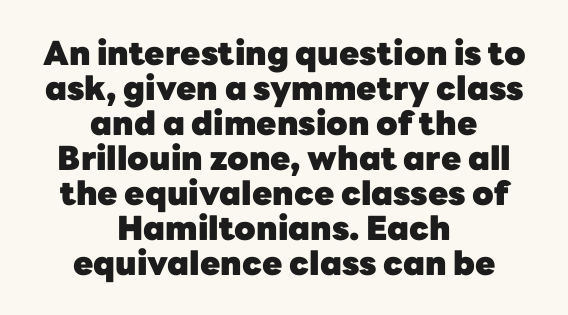
In terms of letterform style, serifs are entirely absent. This rendering leaves character spacing at its baseline value. Posture: upright roman. You could not count columns in this text — the font is proportionally spaced. Successive baselines arrive quickly, one right under another. Caption: bold face, heavy strokes.
